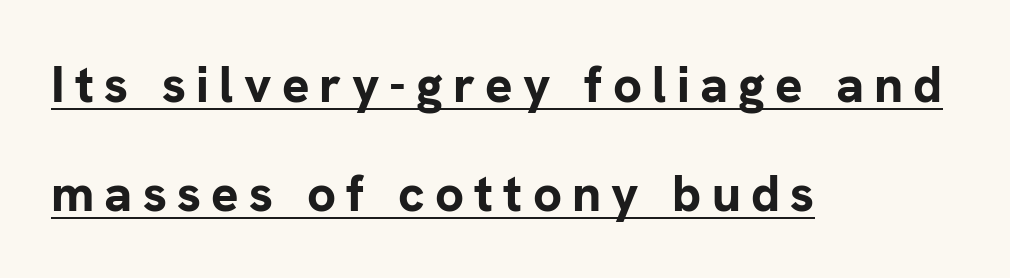
{"serif": "no", "italic": "no", "bold": "yes", "weight": "bold", "width": "normal", "stroke_contrast": "low", "x_height": "medium", "monospaced": "no", "underline": "yes", "align": "left", "line_spacing": "loose", "line_spacing_ratio": 2.13, "letter_spacing": "wide", "letter_spacing_em": 0.2, "glyph_px": 51}
